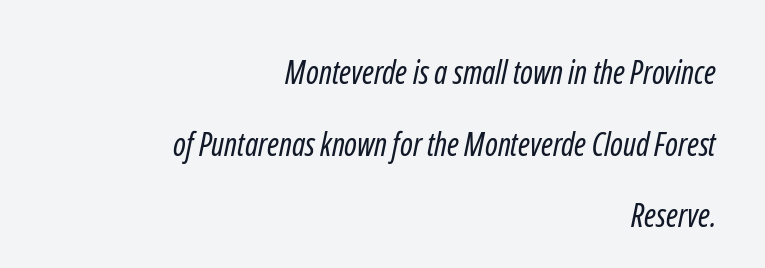
Summary of vertical rhythm: relaxed, with wide interline spacing. Reading down the block, your eye finds every line finishing at a fixed right position. This rendering leaves character spacing at its baseline value. Unmarked baselines from the first word to the last. Summary of weight: not heavy and not bold. Serif or sans? Sans — the stroke terminals are bare.
